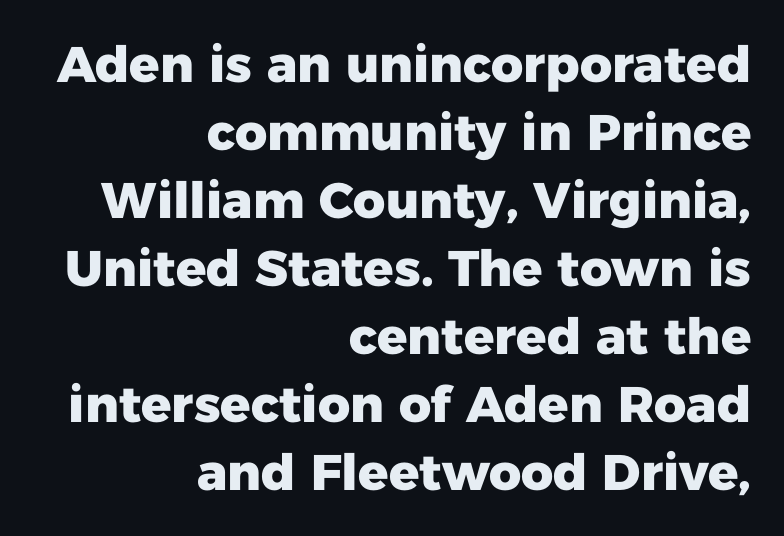
Q: Is the text bold? A: Yes.
Q: Is the text italic (slanted)? A: No, it is upright.
Q: Is the typeface a serif or a sans-serif typeface? A: Sans-serif.
Q: Is the text underlined? A: No.
Q: How is the paragraph aligned? A: Right-aligned.
Q: Is the spacing between letters normal or unusually wide? A: Normal.
Q: Is the spacing between lines tight, normal or loose? A: Normal.
Q: Width (condensed, normal, or wide)? A: Normal.
Q: Stroke contrast? A: Low.
Q: x-height? A: Medium.
Q: Monospaced? A: No.
